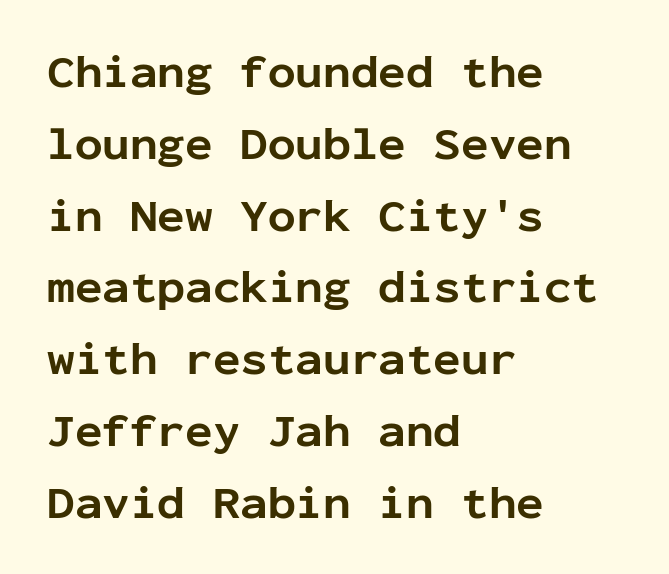
Q: Is the text bold? A: Yes.
Q: Is the text italic (slanted)? A: No, it is upright.
Q: Is the typeface a serif or a sans-serif typeface? A: Sans-serif.
Q: Is the text underlined? A: No.
Q: How is the paragraph aligned? A: Left-aligned.
Q: Is the spacing between letters normal or unusually wide? A: Normal.
Q: Is the spacing between lines tight, normal or loose? A: Normal.
Q: Width (condensed, normal, or wide)? A: Normal.
Q: Stroke contrast? A: Low.
Q: x-height? A: Medium.
Q: Monospaced? A: Yes.
